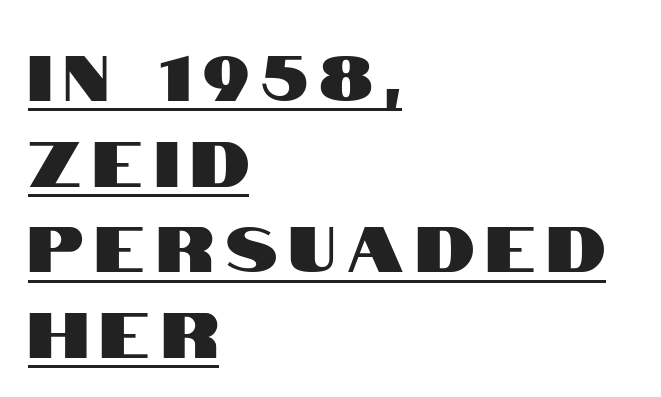
{"serif": "no", "italic": "no", "width": "condensed", "stroke_contrast": "high", "x_height": "large", "monospaced": "no", "underline": "yes", "align": "left", "line_spacing": "normal", "line_spacing_ratio": 1.36, "glyph_px": 63}
